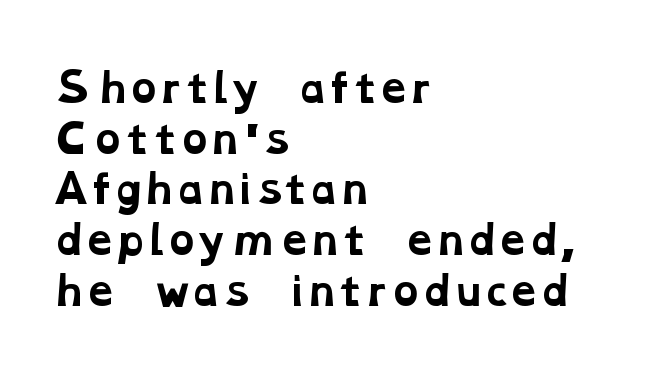
Leftover space on each line is placed entirely after the last word. The area under the type is left untouched. These lines keep a tight, regular rhythm from letter to letter. Vertical spacing — default. Heavy-handed strokes throughout: this text is bold.
